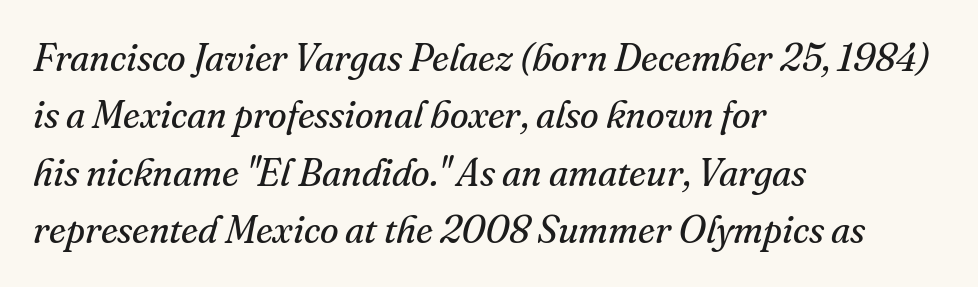
{"serif": "yes", "italic": "yes", "lean": "right", "slant_degrees": 16, "bold": "no", "weight": "regular", "width": "normal", "stroke_contrast": "medium", "x_height": "small", "monospaced": "no", "underline": "no", "align": "left", "line_spacing": "normal", "line_spacing_ratio": 1.51, "letter_spacing": "normal", "letter_spacing_em": 0.0, "glyph_px": 38}
